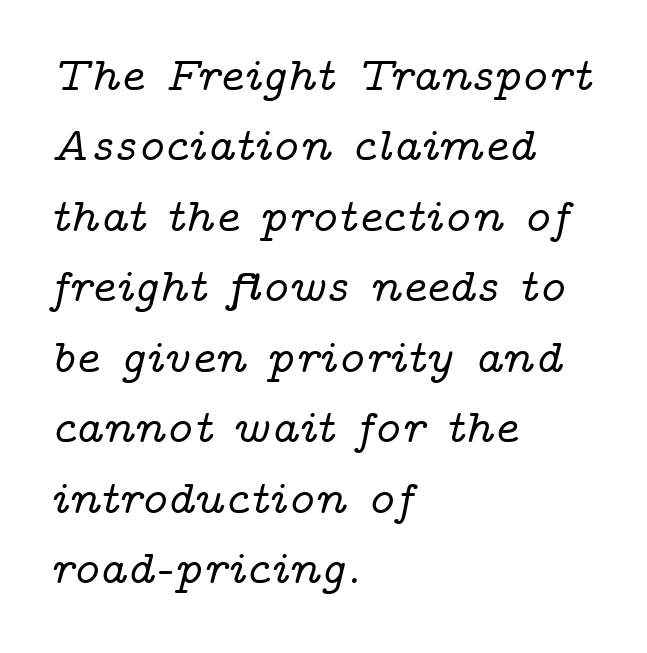
Q: Is the text italic (slanted)? A: Yes, it leans right by about 14 degrees.
Q: Is the typeface a serif or a sans-serif typeface? A: Serif.
Q: Is the text underlined? A: No.
Q: How is the paragraph aligned? A: Left-aligned.
Q: Is the spacing between letters normal or unusually wide? A: Normal.
Q: Is the spacing between lines tight, normal or loose? A: Normal.
Q: Width (condensed, normal, or wide)? A: Wide.
Q: Stroke contrast? A: Low.
Q: x-height? A: Medium.
Q: Monospaced? A: No.
